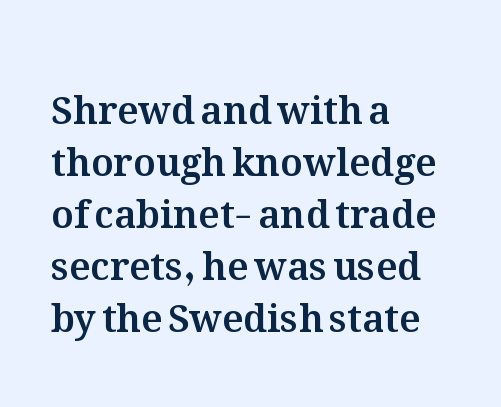
{"italic": "no", "width": "normal", "stroke_contrast": "medium", "x_height": "medium", "monospaced": "no", "underline": "no", "align": "left", "line_spacing": "normal", "line_spacing_ratio": 1.37, "letter_spacing": "normal", "letter_spacing_em": 0.0, "glyph_px": 38}
